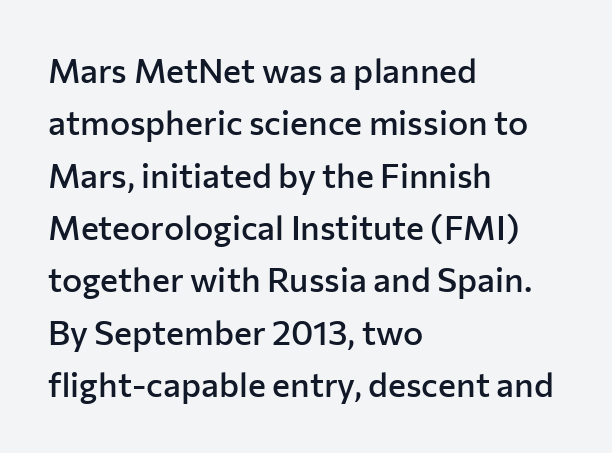
Q: Is the text bold? A: Semi-bold.
Q: Is the text italic (slanted)? A: No, it is upright.
Q: Is the typeface a serif or a sans-serif typeface? A: Sans-serif.
Q: Is the text underlined? A: No.
Q: How is the paragraph aligned? A: Left-aligned.
Q: Is the spacing between letters normal or unusually wide? A: Normal.
Q: Is the spacing between lines tight, normal or loose? A: Normal.
Q: Width (condensed, normal, or wide)? A: Normal.
Q: Stroke contrast? A: Low.
Q: x-height? A: Medium.
Q: Monospaced? A: No.
